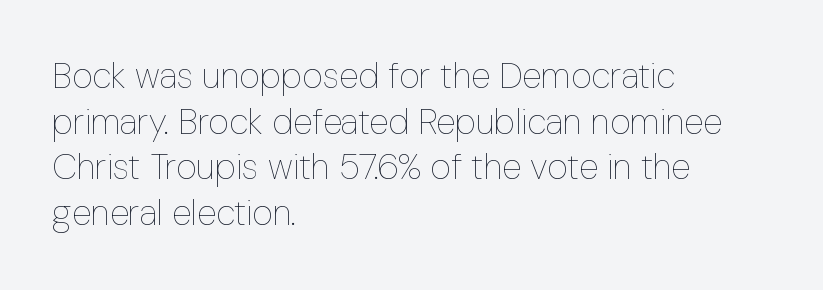
{"italic": "no", "bold": "no", "weight": "thin", "width": "condensed", "stroke_contrast": "low", "x_height": "medium", "monospaced": "no", "underline": "no", "align": "left", "line_spacing": "normal", "line_spacing_ratio": 1.27, "letter_spacing": "normal", "letter_spacing_em": 0.0, "glyph_px": 36}
